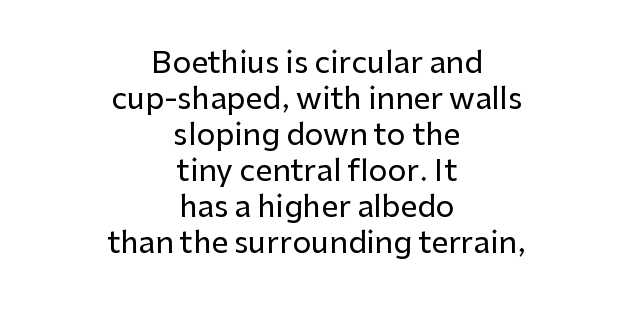
This sample has the flowing, uneven cadence of proportional lettering. The area under the type is left untouched. Is the letter spacing exaggerated? No — it looks like the ordinary default. One-word summary of the alignment: center. Are there feet on the stems? There aren't — it's a sans.
